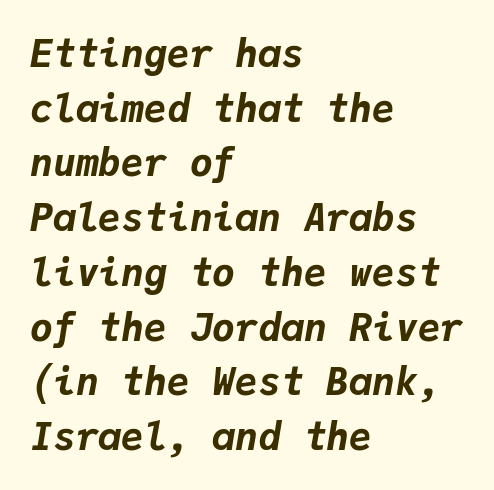
The face used here has a pronounced slope to its letters. Any mark beneath the type? The region is blank. Students, note that the glyphs here touch the page at normal intervals. Quick note: interline space is typical. Every character here occupies the same horizontal width, giving the sample a typewriter-like rhythm. In CSS terms this would be text-align: left.
